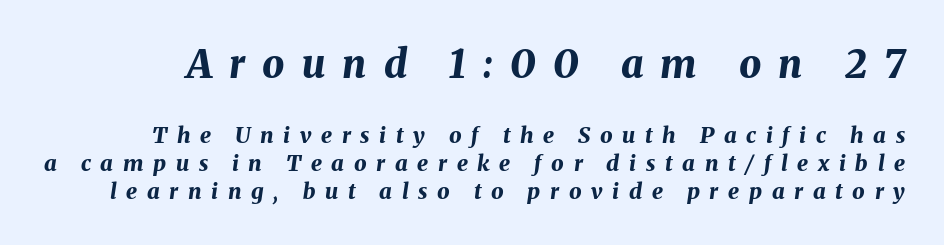
Q: Is the text bold? A: Yes.
Q: Is the text italic (slanted)? A: Yes, it leans right by about 8 degrees.
Q: Is the text underlined? A: No.
Q: Is the spacing between letters normal or unusually wide? A: Unusually wide.
Q: Is the spacing between lines tight, normal or loose? A: Normal.
Q: Which block of text is set in a larger size, the first (top) or the second (bottom)? A: The first (top) one.
Q: Width (condensed, normal, or wide)? A: Normal.
Q: Stroke contrast? A: Medium.
Q: x-height? A: Medium.
Q: Monospaced? A: No.
